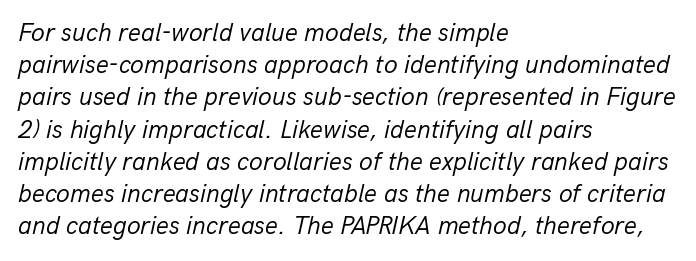
Q: Is the text bold? A: No.
Q: Is the text italic (slanted)? A: Yes, it leans right by about 13 degrees.
Q: Is the text underlined? A: No.
Q: How is the paragraph aligned? A: Left-aligned.
Q: Is the spacing between letters normal or unusually wide? A: Normal.
Q: Is the spacing between lines tight, normal or loose? A: Normal.
